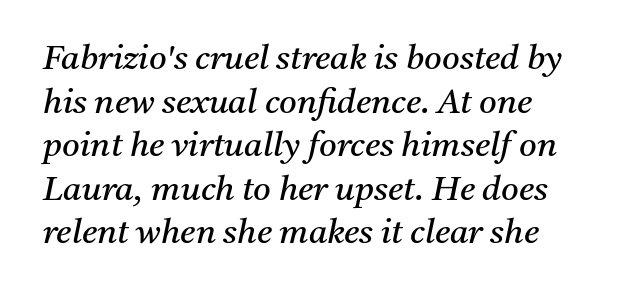
The image shows 34 px regular-weight serif type, italic (leaning right); set normal line spacing (1.28x), normal letter spacing, not underlined; medium stroke contrast and a medium x-height.
